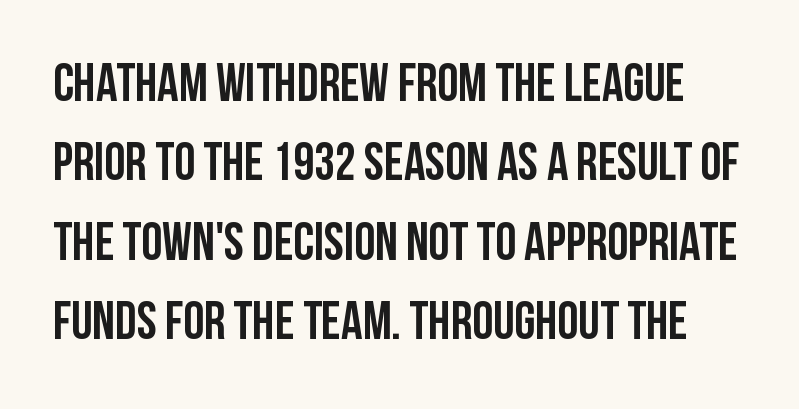
Q: Is the text italic (slanted)? A: No, it is upright.
Q: Is the typeface a serif or a sans-serif typeface? A: Sans-serif.
Q: Is the text underlined? A: No.
Q: Is the spacing between letters normal or unusually wide? A: Normal.
Q: Is the spacing between lines tight, normal or loose? A: Normal.
Q: Width (condensed, normal, or wide)? A: Condensed.
Q: Stroke contrast? A: Low.
Q: x-height? A: Large.
Q: Monospaced? A: No.
